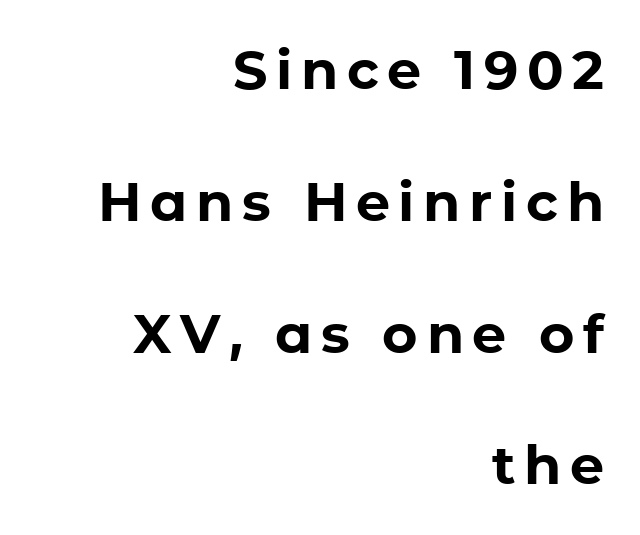
This is sans-serif lettering, the kind often seen on screens and signage. The glyphs are unaccompanied by any horizontal stroke below them. The letters advance in unequal steps, a hallmark of proportional type. Every row of glyphs terminates at an identical x-position on the right. The rendering uses a bold face; every stroke is thick and dark.
